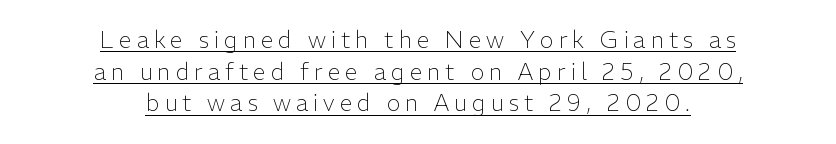
Q: Is the text bold? A: No.
Q: Is the text italic (slanted)? A: No, it is upright.
Q: Is the text underlined? A: Yes.
Q: How is the paragraph aligned? A: Centered.
Q: Is the spacing between letters normal or unusually wide? A: Unusually wide.
Q: Is the spacing between lines tight, normal or loose? A: Normal.
